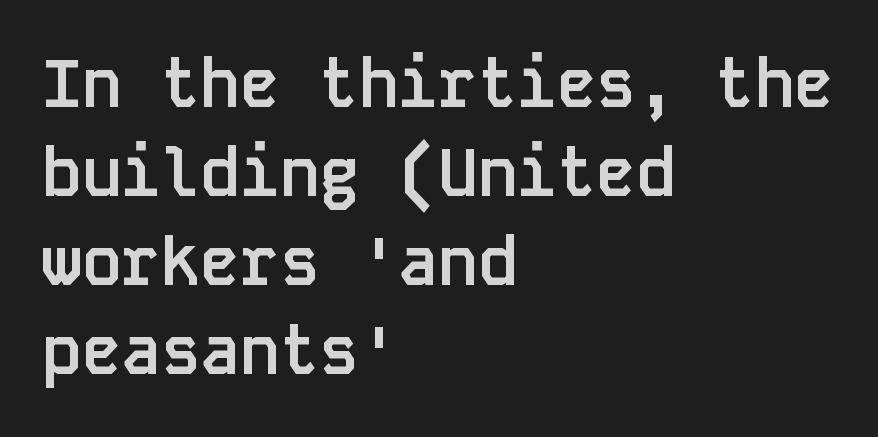
Q: Is the text bold? A: Yes.
Q: Is the text italic (slanted)? A: No, it is upright.
Q: Is the typeface a serif or a sans-serif typeface? A: Sans-serif.
Q: Is the text underlined? A: No.
Q: How is the paragraph aligned? A: Left-aligned.
Q: Is the spacing between letters normal or unusually wide? A: Normal.
Q: Is the spacing between lines tight, normal or loose? A: Normal.
Q: Width (condensed, normal, or wide)? A: Normal.
Q: Stroke contrast? A: Low.
Q: x-height? A: Large.
Q: Monospaced? A: Yes.
